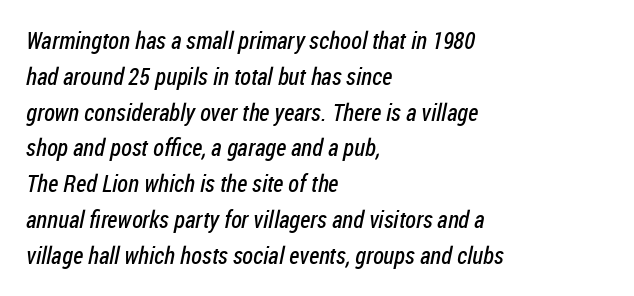
The image shows 24 px text type; set left-aligned, normal line spacing (1.49x), normal letter spacing, not underlined.
